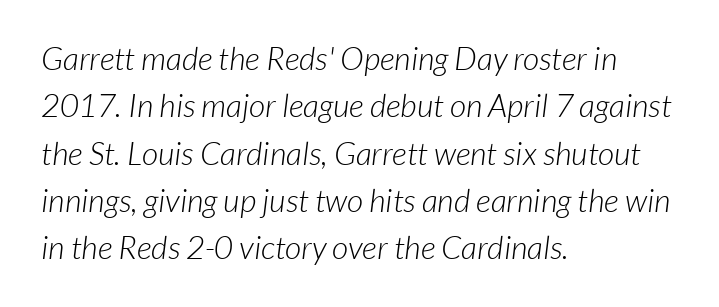
There is no visible air inserted between adjacent glyphs. These glyphs show unthickened strokes, regular width or finer. Where is the straight margin? On the left. The rendering uses natural spacing where letterforms have individual widths. Font category for this specimen: sans-serif.
